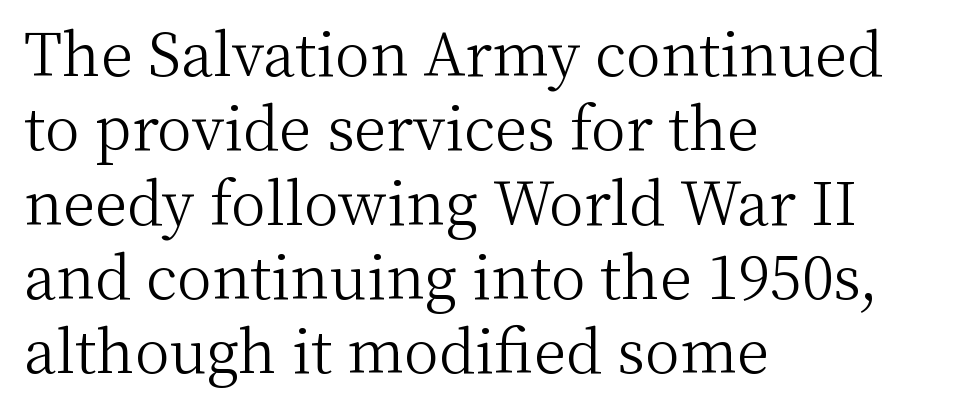
{"serif": "yes", "italic": "no", "bold": "no", "weight": "light", "width": "normal", "stroke_contrast": "medium", "x_height": "medium", "monospaced": "no", "underline": "no", "align": "left", "line_spacing": "normal", "line_spacing_ratio": 1.26, "letter_spacing": "normal", "letter_spacing_em": 0.0, "glyph_px": 59}
